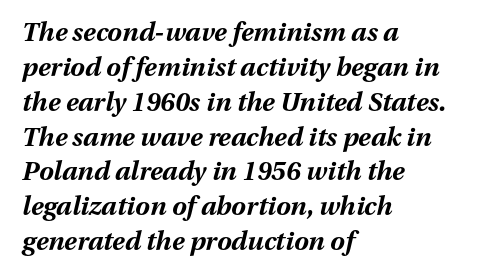
{"italic": "yes", "lean": "right", "slant_degrees": 13, "bold": "yes", "underline": "no", "align": "left", "line_spacing": "normal", "line_spacing_ratio": 1.34, "letter_spacing": "normal", "letter_spacing_em": 0.0, "glyph_px": 26}
